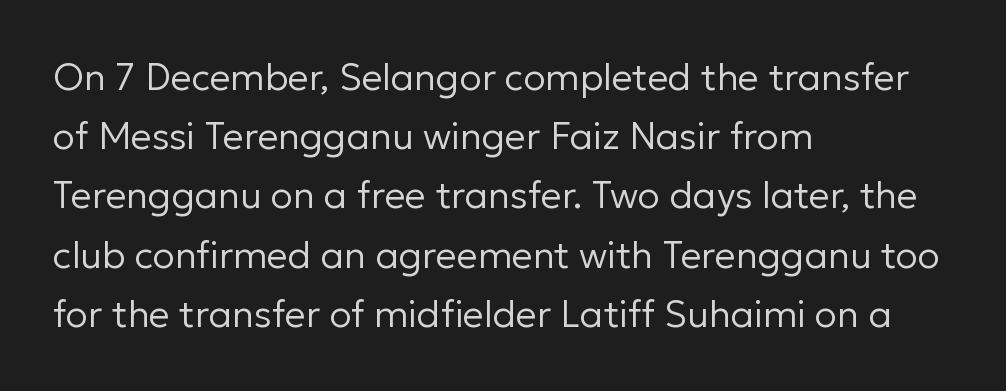
The image shows 37 px regular-weight sans-serif type, upright; set left-aligned, normal line spacing (1.6x), normal letter spacing, not underlined; low stroke contrast and a medium x-height.
